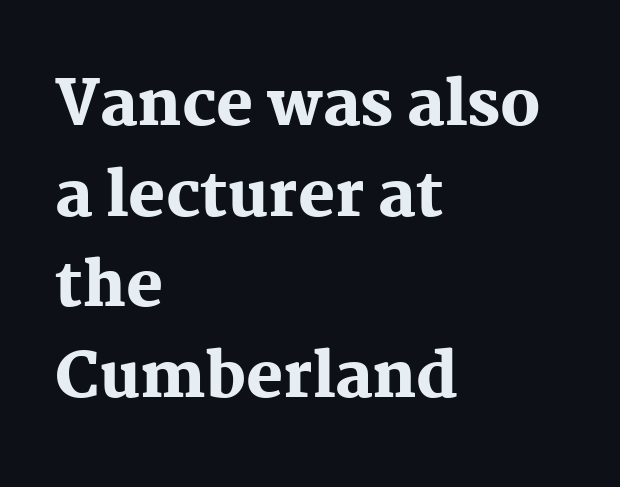
These lines are rendered in a variable-pitch font. Summary of vertical rhythm: regular, with standard interline spacing. Ordinary non-slanted type is in use. This sample uses plain, unmodified letter spacing.
